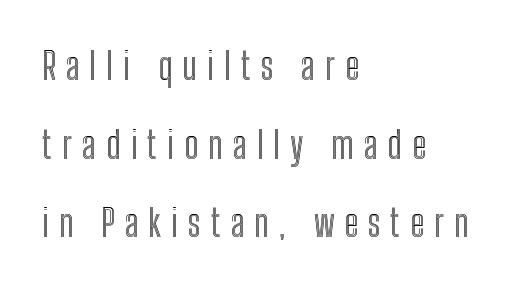
These lines were composed using upright roman letters. The rendering uses natural spacing where letterforms have individual widths. Observe the wide spacing: letters keep a clear distance from each other. The lines are quadded left. Vertically, the passage feels expansive, rows floating well apart. Anything drawn beneath the words? Only blank space.
